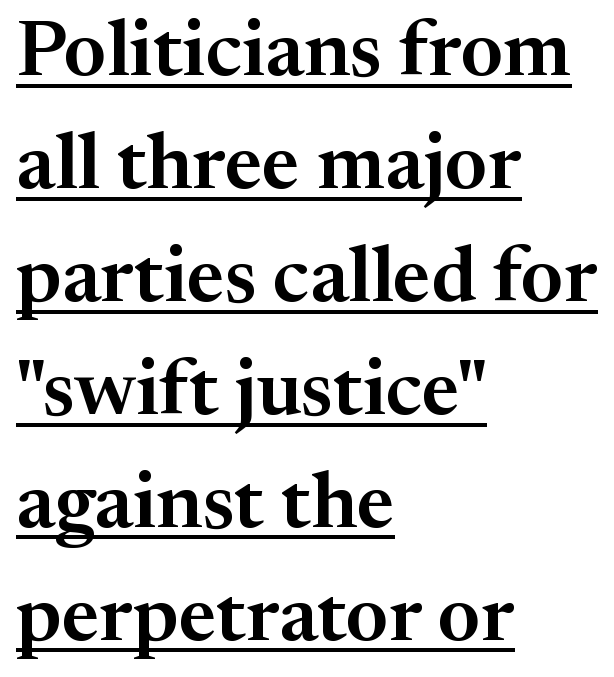
{"serif": "yes", "italic": "no", "width": "normal", "stroke_contrast": "medium", "x_height": "medium", "monospaced": "no", "underline": "yes", "align": "left", "line_spacing": "normal", "line_spacing_ratio": 1.43, "letter_spacing": "normal", "letter_spacing_em": 0.0, "glyph_px": 79}
